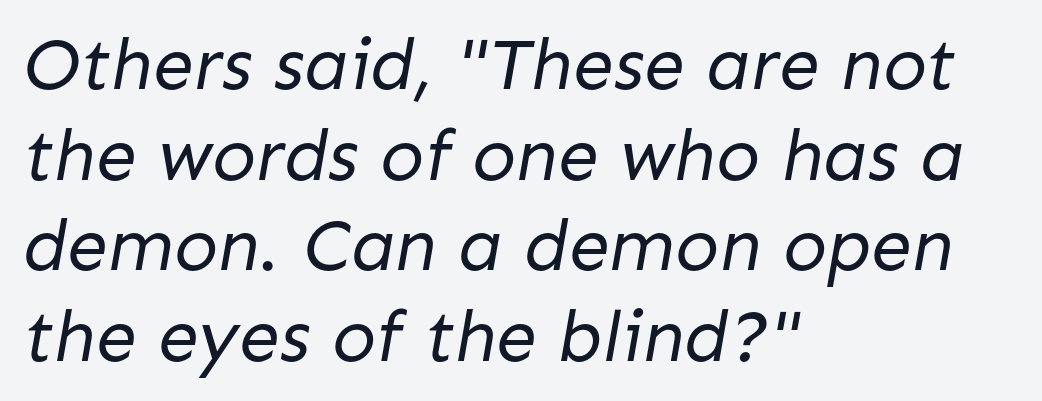
{"serif": "no", "bold": "no", "weight": "regular", "width": "normal", "stroke_contrast": "low", "x_height": "medium", "monospaced": "no", "underline": "no", "align": "left", "line_spacing_ratio": 1.24, "letter_spacing": "normal", "letter_spacing_em": 0.0, "glyph_px": 73}
